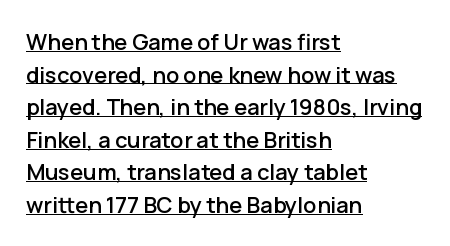
{"italic": "no", "underline": "yes", "align": "left", "line_spacing": "normal", "line_spacing_ratio": 1.48, "letter_spacing": "normal", "letter_spacing_em": 0.0, "glyph_px": 22}
